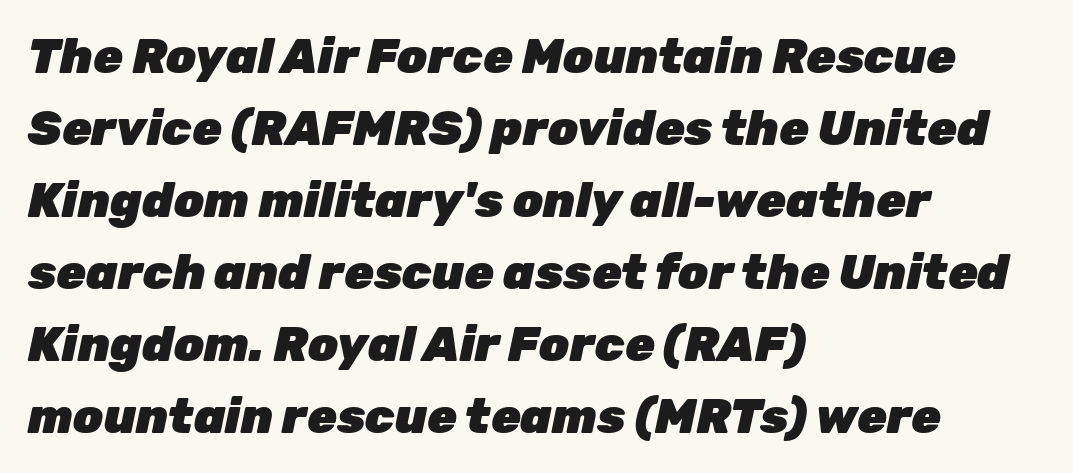
This sample keeps an unexceptional amount of space between lines. Type without underlining. Each letter keeps its own natural width here, so spacing adapts to shape. The whole block is typeset with a tilt. Between one letter and the next there's only the usual sliver of space.
